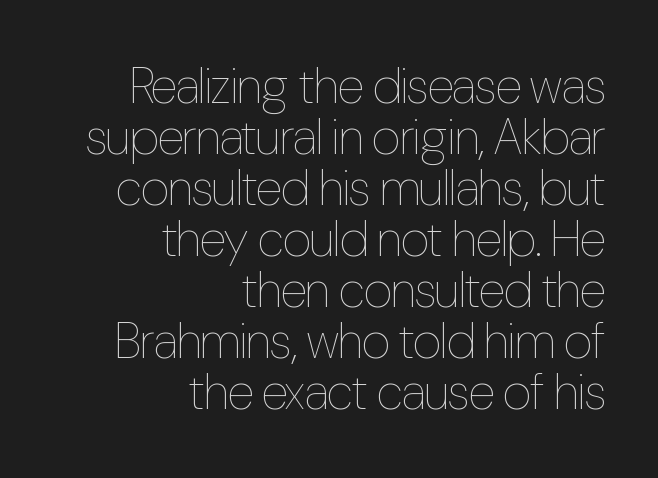
The compositor pushed each line to the right boundary. Is this a heavy cut? Hardly; it is regular or lighter. Honestly, the rows look squashed on top of each other. No extra tracking has been applied to these lines. Decoration check: the copy has no underline.
